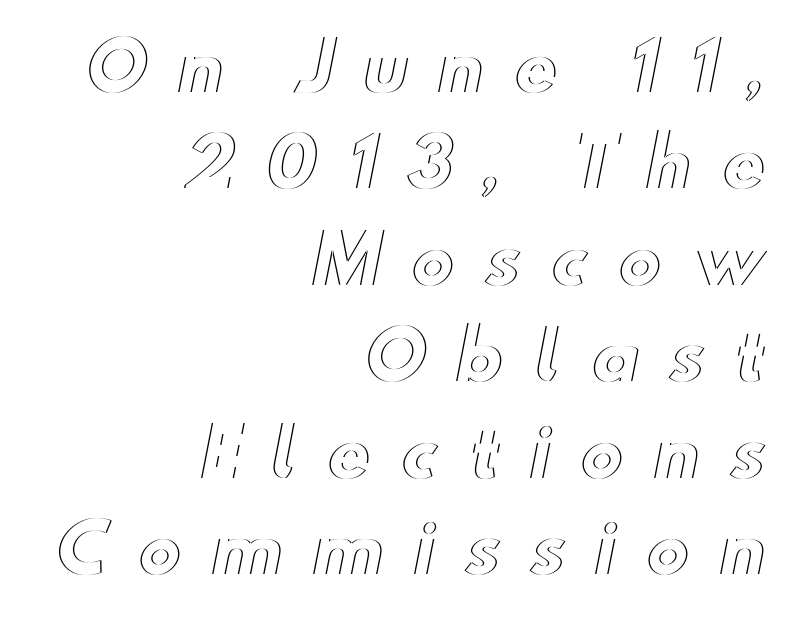
Q: Is the text italic (slanted)? A: Yes.
Q: Is the text underlined? A: No.
Q: How is the paragraph aligned? A: Right-aligned.
Q: Is the spacing between letters normal or unusually wide? A: Unusually wide.
Q: Is the spacing between lines tight, normal or loose? A: Normal.
Q: Width (condensed, normal, or wide)? A: Wide.
Q: x-height? A: Small.
Q: Monospaced? A: No.
